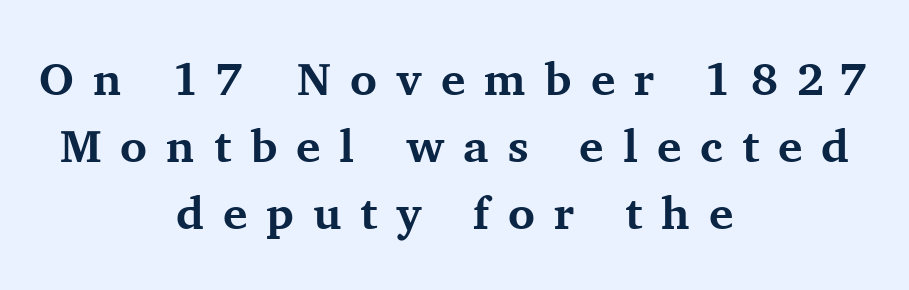
Q: Is the text bold? A: Yes.
Q: Is the text italic (slanted)? A: No, it is upright.
Q: Is the typeface a serif or a sans-serif typeface? A: Serif.
Q: Is the text underlined? A: No.
Q: How is the paragraph aligned? A: Centered.
Q: Is the spacing between letters normal or unusually wide? A: Unusually wide.
Q: Is the spacing between lines tight, normal or loose? A: Normal.
Q: Width (condensed, normal, or wide)? A: Normal.
Q: Stroke contrast? A: Medium.
Q: x-height? A: Medium.
Q: Monospaced? A: No.
